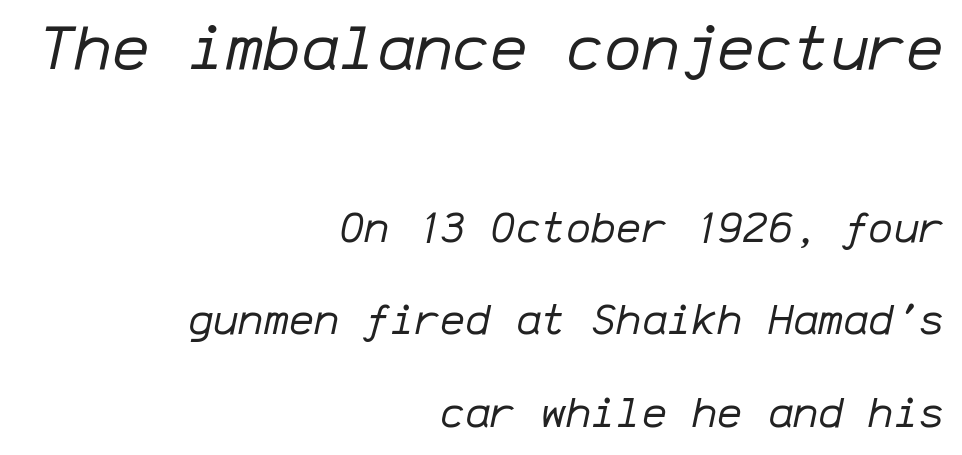
Q: Is the text bold? A: No.
Q: Is the text italic (slanted)? A: Yes, it leans right by about 12 degrees.
Q: Is the text underlined? A: No.
Q: How is the paragraph aligned? A: Right-aligned.
Q: Is the spacing between letters normal or unusually wide? A: Normal.
Q: Is the spacing between lines tight, normal or loose? A: Loose.
Q: Which block of text is set in a larger size, the first (top) or the second (bottom)? A: The first (top) one.
Q: Width (condensed, normal, or wide)? A: Normal.
Q: Stroke contrast? A: Low.
Q: x-height? A: Medium.
Q: Monospaced? A: Yes.
